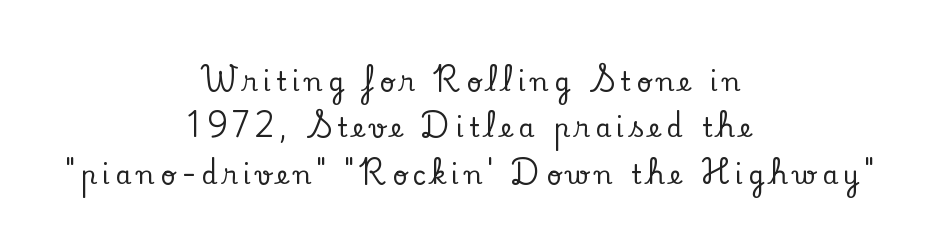
Q: Is the text italic (slanted)? A: No, it is upright.
Q: Is the text underlined? A: No.
Q: How is the paragraph aligned? A: Centered.
Q: Is the spacing between letters normal or unusually wide? A: Unusually wide.
